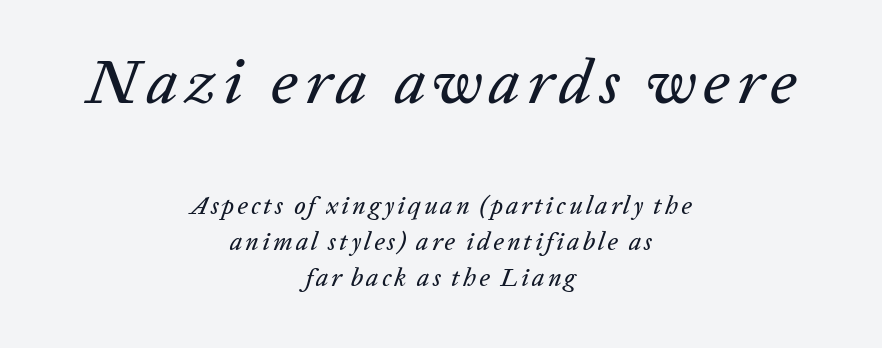
The image shows 63 px text type, italic (leaning right); set centered, normal line spacing (1.43x), not underlined; the first (top) block is 2.52x larger; low stroke contrast and a medium x-height.
